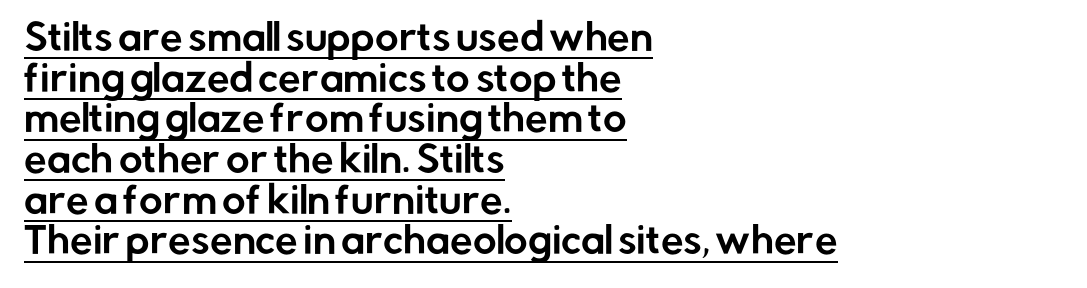
The image shows 36 px sans-serif type, upright; set left-aligned, tight line spacing (1.13x), normal letter spacing, underlined; low stroke contrast and a medium x-height.
